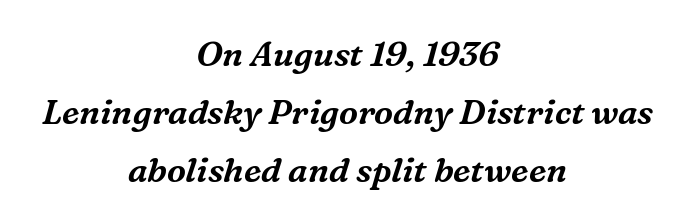
How are the letters spaced? Ordinarily, with no added tracking. The lines in this sample share a center point and differ in where they start and stop. The specimen reads as italic at a glance. This sample uses a serif face. Character widths vary here, with narrow letters taking less room than wide ones.
